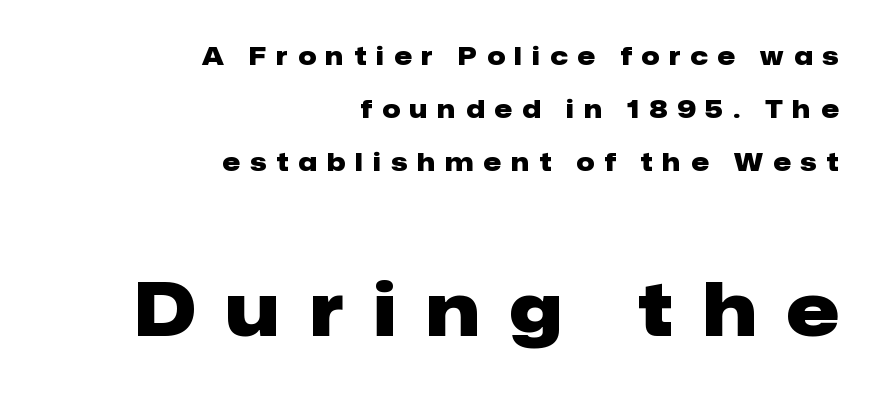
{"serif": "no", "italic": "no", "bold": "yes", "weight": "heavy", "width": "normal", "stroke_contrast": "low", "x_height": "medium", "monospaced": "no", "underline": "no", "align": "right", "line_spacing": "loose", "line_spacing_ratio": 2.12, "letter_spacing": "wide", "letter_spacing_em": 0.41, "larger_block": "second", "size_ratio": 2.96, "glyph_px": 74}
